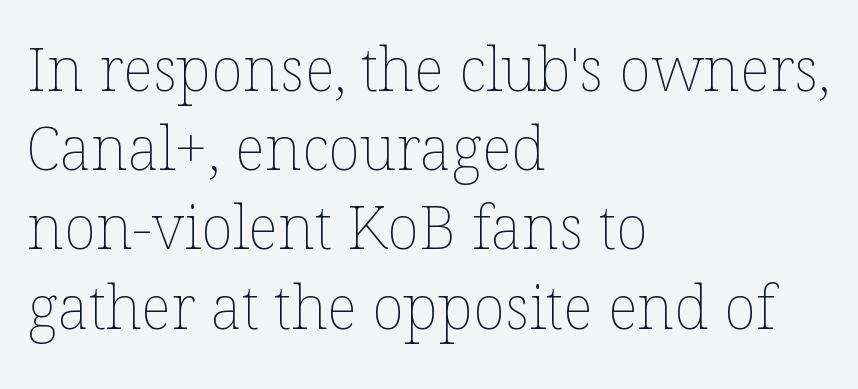
{"italic": "no", "bold": "no", "weight": "thin", "width": "normal", "stroke_contrast": "low", "x_height": "medium", "monospaced": "no", "underline": "no", "align": "left", "line_spacing": "normal", "line_spacing_ratio": 1.32, "letter_spacing": "normal", "letter_spacing_em": 0.0, "glyph_px": 60}
